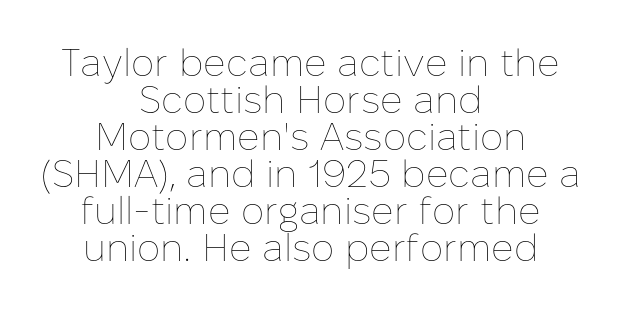
{"italic": "no", "bold": "no", "weight": "thin", "width": "normal", "stroke_contrast": "low", "x_height": "medium", "monospaced": "no", "underline": "no", "align": "center", "line_spacing": "tight", "line_spacing_ratio": 0.95, "letter_spacing": "normal", "letter_spacing_em": 0.0, "glyph_px": 39}
